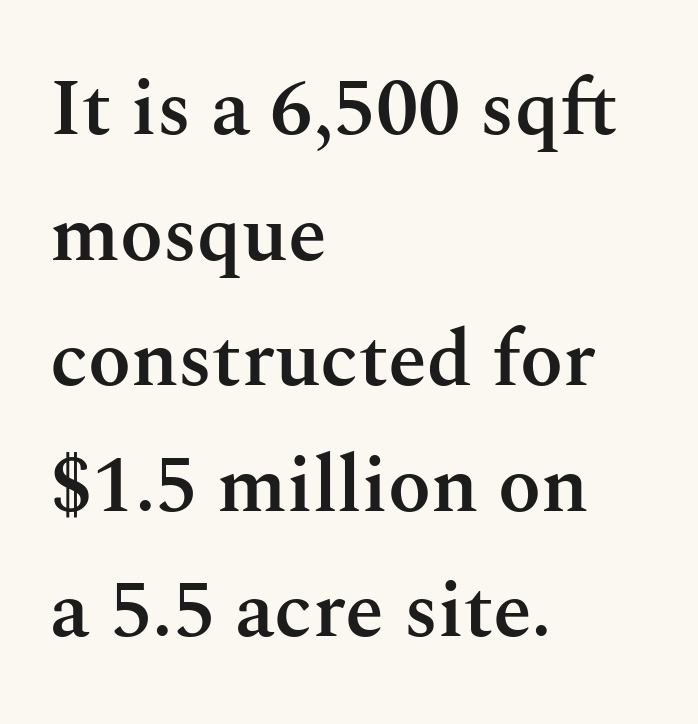
A typesetter would call this proportional, since set widths differ per character. The string is rendered with underlining switched off. The leading is moderate, giving the passage an even texture. How heavy is the stroke? Medium-heavy — a semibold, shy of bold. Yep, those are serifs on the letters. Leftover space on each line is placed entirely after the last word.
